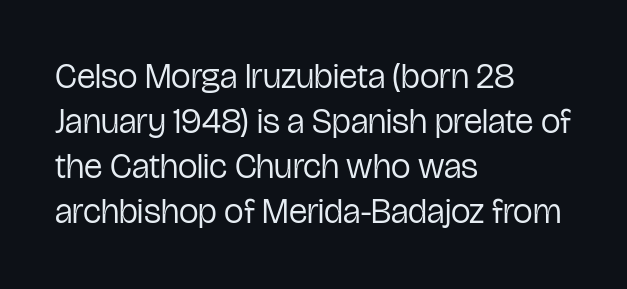
The image shows 35 px regular-weight, condensed sans-serif type, upright; set left-aligned, normal line spacing (1.29x), normal letter spacing, not underlined; low stroke contrast and a medium x-height.
